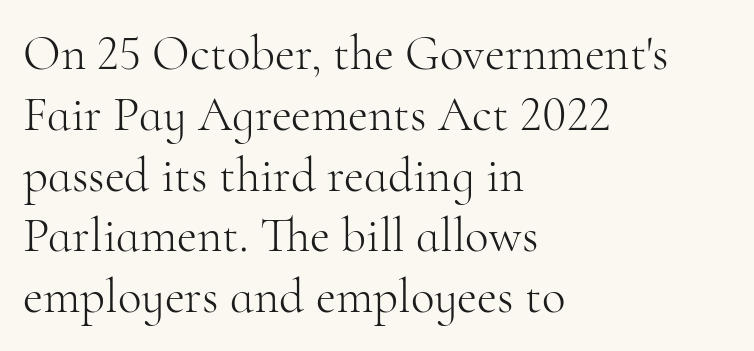
The image shows 49 px light serif type, upright; set left-aligned, line spacing 1.24x, normal letter spacing, not underlined; high stroke contrast and a small x-height.
